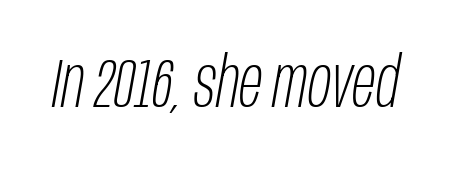
Counters stay open thanks to moderate or lighter strokes. Do the characters align in a grid? No, the font is proportional. There's an unmistakable incline to the writing here. The foot of each line stays bare and open.
